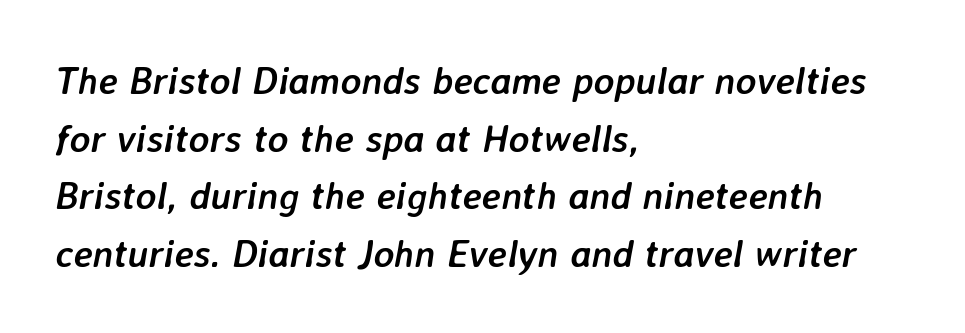
The image shows 39 px semibold type, italic (leaning right); set left-aligned, normal line spacing (1.48x), normal letter spacing, not underlined; low stroke contrast and a medium x-height.
